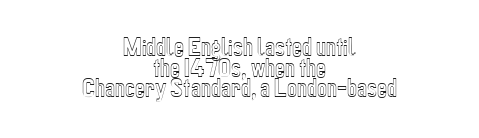
{"italic": "no", "underline": "no", "align": "center", "line_spacing": "tight", "line_spacing_ratio": 0.98, "letter_spacing": "normal", "letter_spacing_em": 0.0, "glyph_px": 21}
